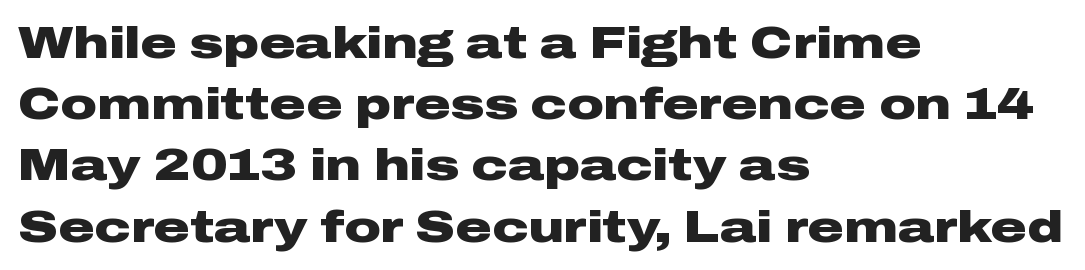
The image shows 45 px heavy, wide sans-serif type, upright; set left-aligned, normal line spacing (1.36x), normal letter spacing, not underlined; low stroke contrast and a medium x-height.
